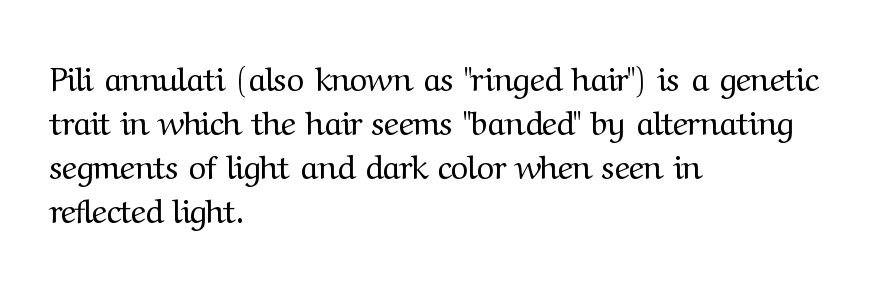
Q: Is the text bold? A: No.
Q: Is the text italic (slanted)? A: No, it is upright.
Q: Is the typeface a serif or a sans-serif typeface? A: Serif.
Q: Is the text underlined? A: No.
Q: How is the paragraph aligned? A: Left-aligned.
Q: Is the spacing between letters normal or unusually wide? A: Normal.
Q: Is the spacing between lines tight, normal or loose? A: Normal.
Q: Width (condensed, normal, or wide)? A: Normal.
Q: Stroke contrast? A: Medium.
Q: x-height? A: Medium.
Q: Monospaced? A: No.
